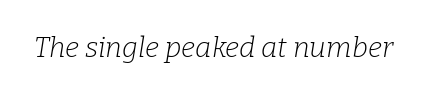
The passage shown is typed in a proportional face where columns would drift. This sample uses plain, unmodified letter spacing. A typesetter would mark this as italic. Yep, those are serifs on the letters.
